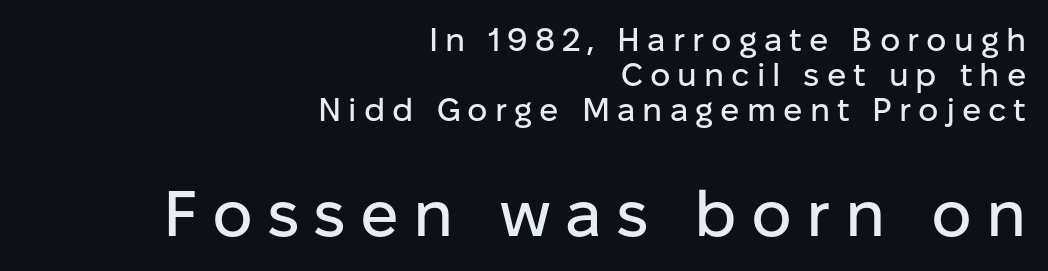
In this sample the second text group is rendered at the bigger scale. Stroke terminals: plain, sans-serif. Horizontal alignment here is rightward, an uncommon choice for prose. Descenders are the only things crossing below the line. Posture: upright roman.
